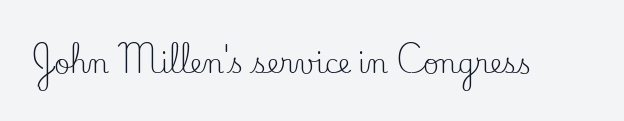
Has an underline been added? It has not. The type is set solid horizontally, with unmodified tracking. The characters are drawn with everyday or finer stroke widths. Every character sits straight up, as roman type does.
